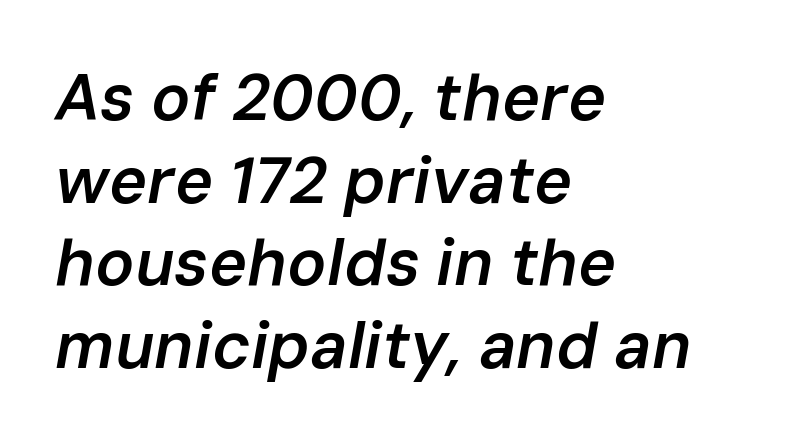
The image shows 65 px semibold type, italic (leaning right); set left-aligned, normal line spacing (1.27x), normal letter spacing, not underlined; low stroke contrast and a medium x-height.
